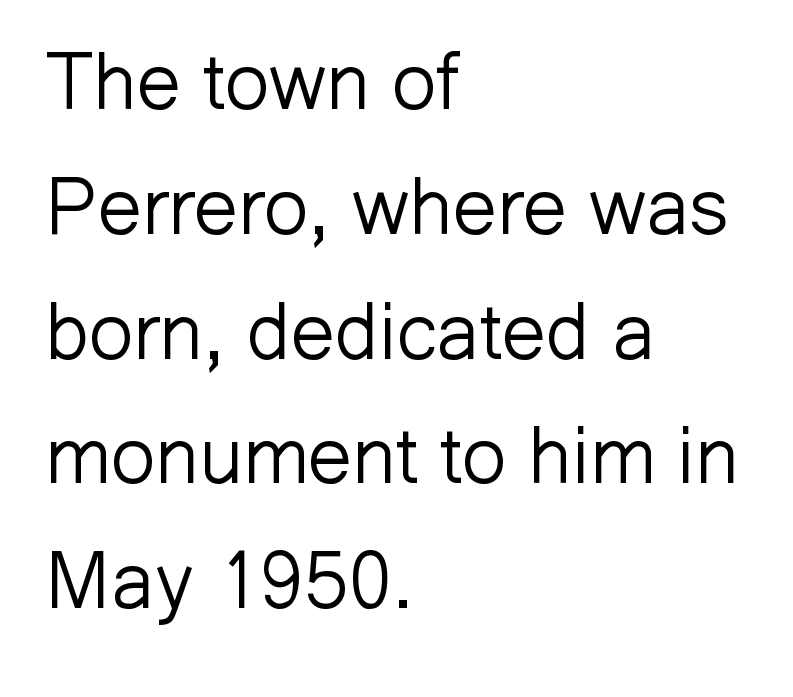
Q: Is the text bold? A: No.
Q: Is the text italic (slanted)? A: No, it is upright.
Q: Is the typeface a serif or a sans-serif typeface? A: Sans-serif.
Q: Is the text underlined? A: No.
Q: How is the paragraph aligned? A: Left-aligned.
Q: Is the spacing between letters normal or unusually wide? A: Normal.
Q: Is the spacing between lines tight, normal or loose? A: Normal.
Q: Width (condensed, normal, or wide)? A: Normal.
Q: Stroke contrast? A: Low.
Q: x-height? A: Medium.
Q: Monospaced? A: No.
